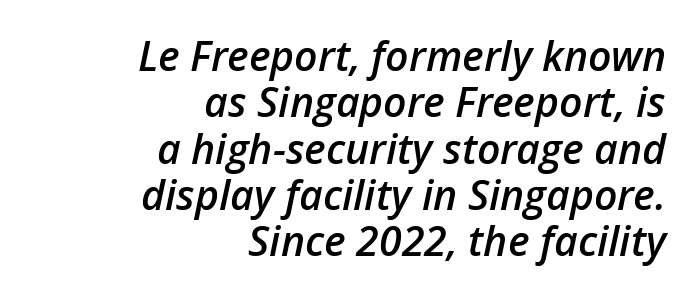
Summary of vertical rhythm: compact, with narrow interline spacing. Spacing verdict: proportional, widths tailored to each character. The rendering anchors every line to the right-hand side. Default kerning and tracking; the words read as compact shapes. What weight is shown? A semibold, between regular and bold.
